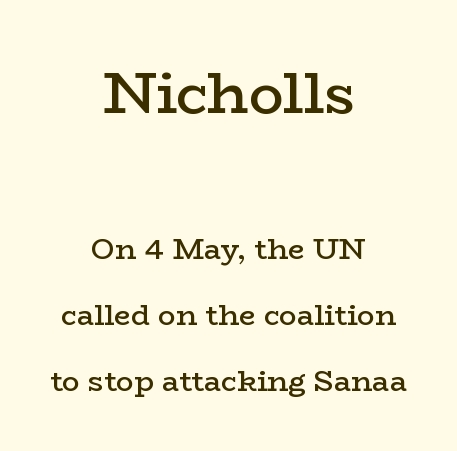
Posture: vertical. The words here are not underlined. Firm but not heavy-handed strokes: this text is semibold. The rendering uses natural spacing where letterforms have individual widths. Type size steps down from the first block to the second.
